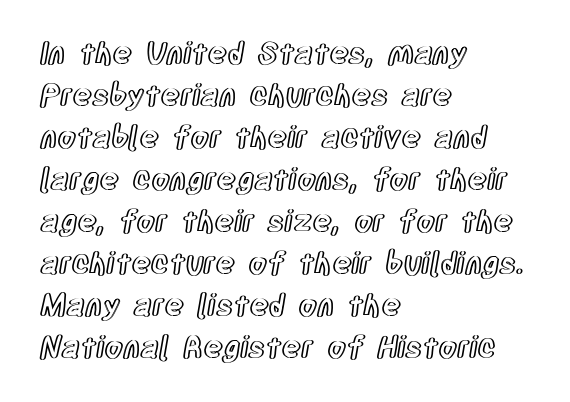
Q: Is the text italic (slanted)? A: Yes.
Q: Is the text underlined? A: No.
Q: How is the paragraph aligned? A: Left-aligned.
Q: Is the spacing between letters normal or unusually wide? A: Normal.
Q: Is the spacing between lines tight, normal or loose? A: Normal.
Q: Width (condensed, normal, or wide)? A: Condensed.
Q: x-height? A: Large.
Q: Monospaced? A: No.
